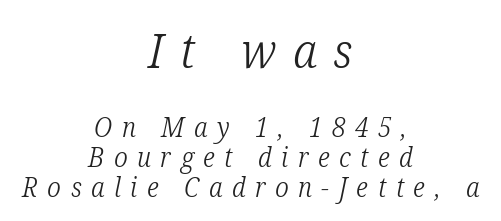
{"serif": "yes", "italic": "yes", "lean": "right", "slant_degrees": 12, "bold": "no", "weight": "light", "width": "condensed", "stroke_contrast": "low", "x_height": "medium", "monospaced": "no", "underline": "no", "align": "center", "line_spacing": "tight", "line_spacing_ratio": 1.11, "letter_spacing": "wide", "letter_spacing_em": 0.35, "larger_block": "first", "size_ratio": 1.78, "glyph_px": 48}
